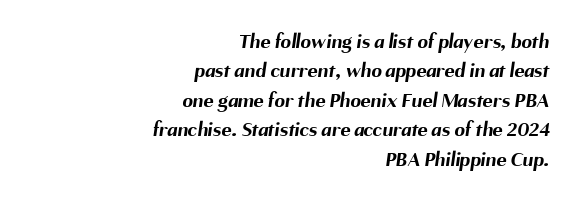
The image shows 21 px bold type; set right-aligned, normal line spacing (1.4x), normal letter spacing, not underlined.
